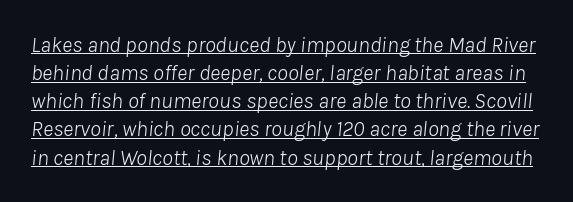
{"italic": "yes", "lean": "right", "slant_degrees": 8, "bold": "no", "underline": "yes", "line_spacing": "normal", "line_spacing_ratio": 1.28, "letter_spacing": "normal", "letter_spacing_em": 0.0, "glyph_px": 22}
